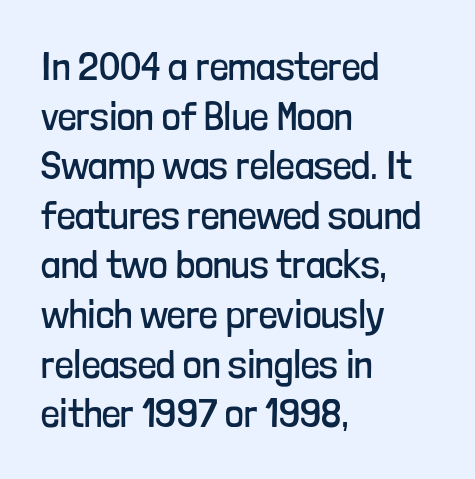
The image shows 41 px regular-weight, condensed sans-serif type, upright; set left-aligned, line spacing 1.21x, normal letter spacing, not underlined; low stroke contrast and a medium x-height.
